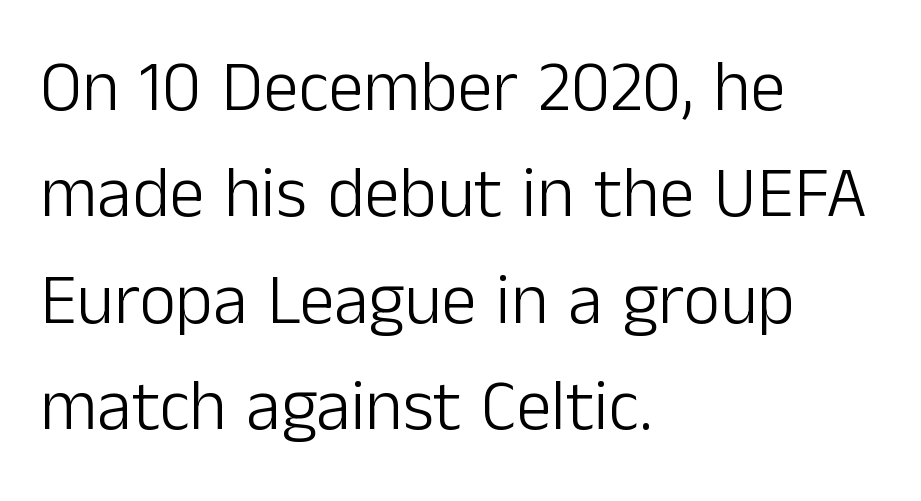
{"serif": "no", "italic": "no", "bold": "no", "weight": "light", "width": "normal", "stroke_contrast": "low", "x_height": "medium", "monospaced": "no", "underline": "no", "align": "left", "line_spacing": "normal", "line_spacing_ratio": 1.5, "letter_spacing": "normal", "letter_spacing_em": 0.0, "glyph_px": 71}
